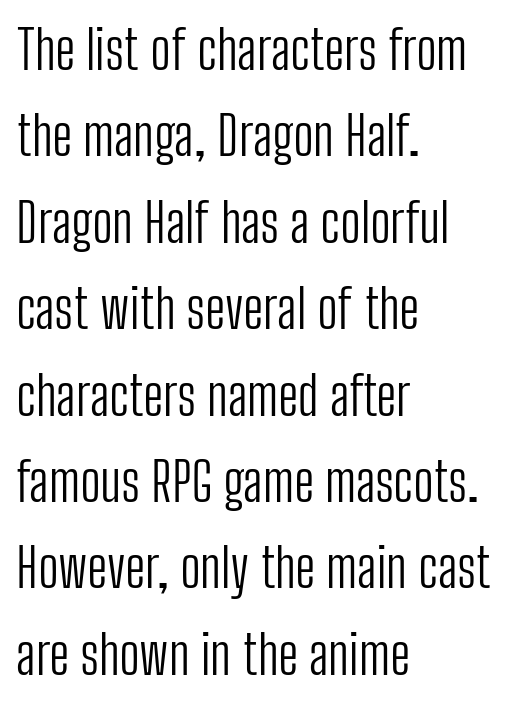
{"serif": "no", "italic": "no", "bold": "no", "weight": "light", "width": "condensed", "stroke_contrast": "low", "x_height": "medium", "monospaced": "no", "underline": "no", "align": "left", "line_spacing": "normal", "line_spacing_ratio": 1.6, "letter_spacing": "normal", "letter_spacing_em": 0.0, "glyph_px": 54}
